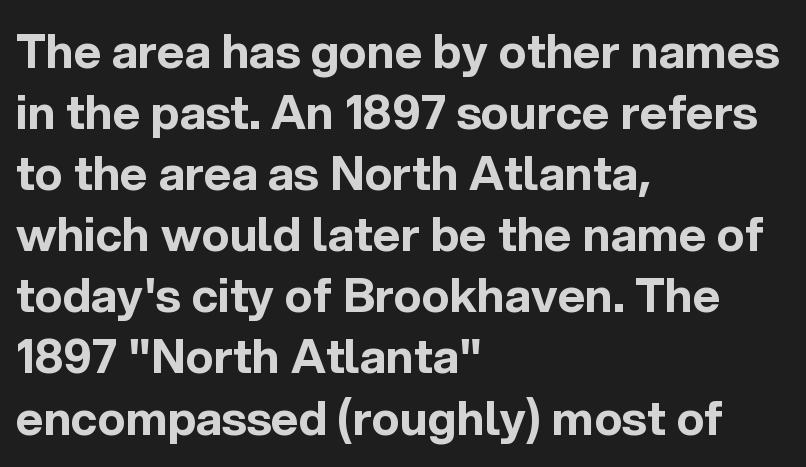
Q: Is the text bold? A: Yes.
Q: Is the text italic (slanted)? A: No, it is upright.
Q: Is the typeface a serif or a sans-serif typeface? A: Sans-serif.
Q: Is the text underlined? A: No.
Q: How is the paragraph aligned? A: Left-aligned.
Q: Is the spacing between letters normal or unusually wide? A: Normal.
Q: Is the spacing between lines tight, normal or loose? A: Normal.
Q: Width (condensed, normal, or wide)? A: Normal.
Q: x-height? A: Medium.
Q: Monospaced? A: No.
